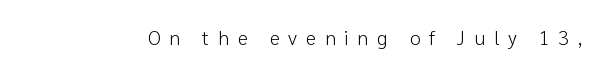
Q: Is the text bold? A: No.
Q: Is the text italic (slanted)? A: No, it is upright.
Q: Is the text underlined? A: No.
Q: Is the spacing between letters normal or unusually wide? A: Unusually wide.
